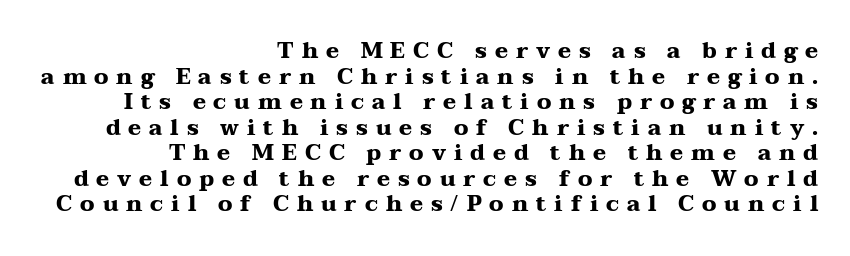
The image shows 22 px bold type, upright; set right-aligned, line spacing 1.16x, unusually wide letter spacing (+0.36 em), not underlined.
